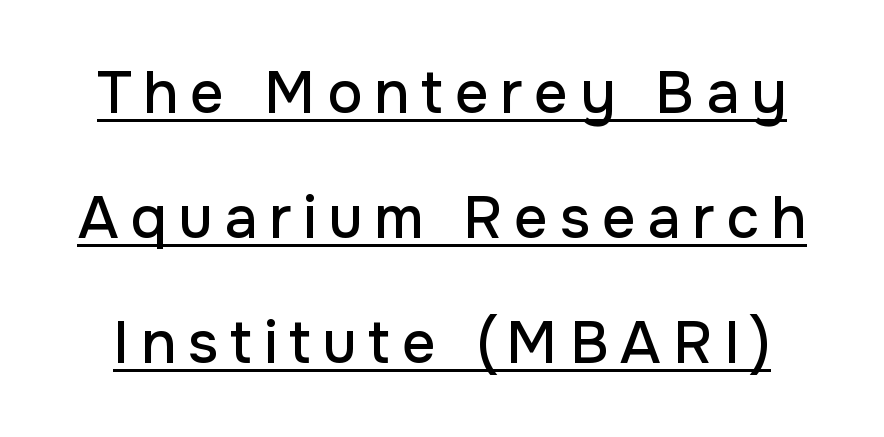
The image shows 59 px sans-serif type, upright; set loose line spacing (2.12x), unusually wide letter spacing (+0.2 em), underlined; low stroke contrast and a medium x-height.
